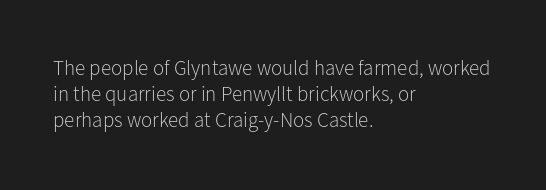
{"italic": "no", "bold": "no", "underline": "no", "align": "left", "line_spacing": "normal", "line_spacing_ratio": 1.25, "letter_spacing": "normal", "letter_spacing_em": 0.0, "glyph_px": 21}
